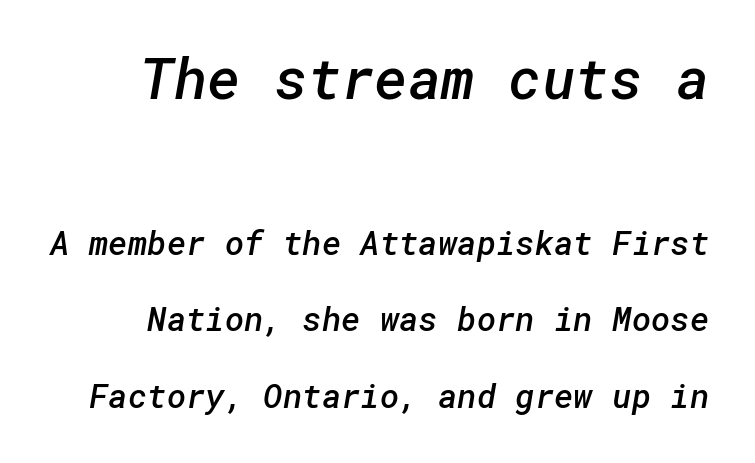
Q: Is the text bold? A: Semi-bold.
Q: Is the typeface a serif or a sans-serif typeface? A: Sans-serif.
Q: Is the text underlined? A: No.
Q: Is the spacing between letters normal or unusually wide? A: Normal.
Q: Is the spacing between lines tight, normal or loose? A: Loose.
Q: Which block of text is set in a larger size, the first (top) or the second (bottom)? A: The first (top) one.
Q: Width (condensed, normal, or wide)? A: Normal.
Q: Stroke contrast? A: Low.
Q: x-height? A: Medium.
